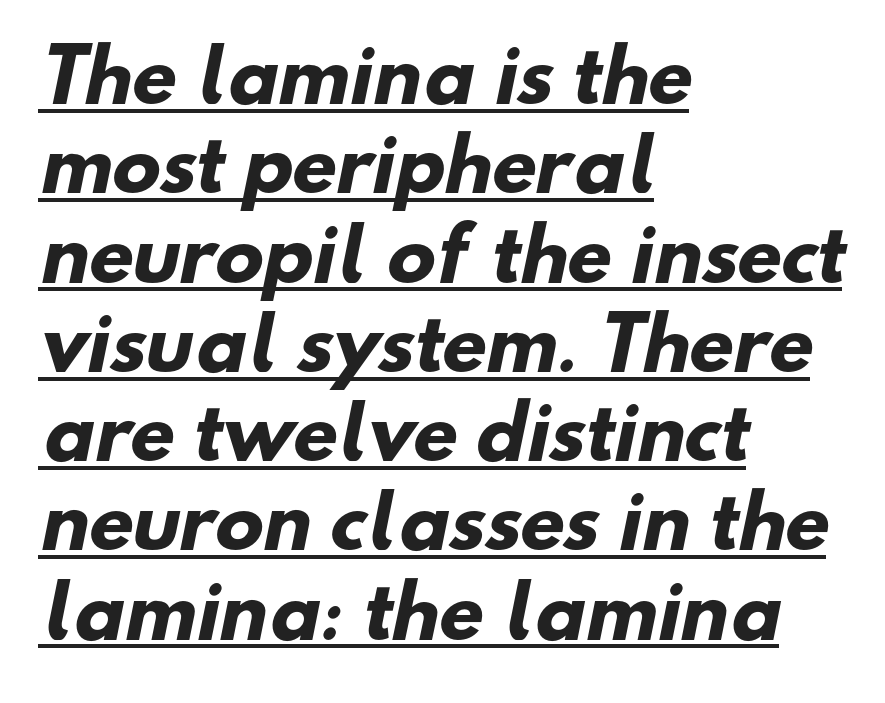
Every letter is thick-stroked: bold, no question. Each letter's strokes conclude bluntly, with no projecting serifs. The lettering is marked with a stroke running underneath it. The rendering uses natural spacing where letterforms have individual widths.
